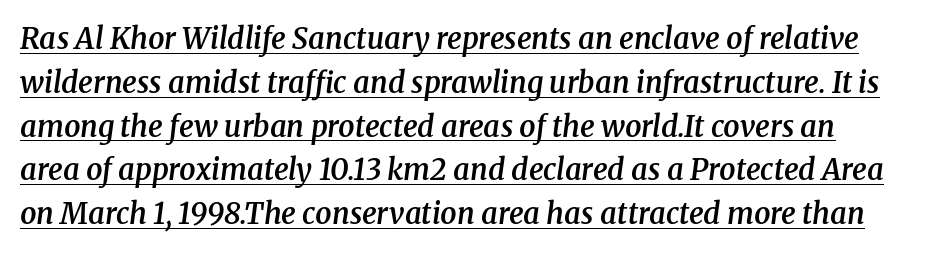
This block has exactly the height ordinary leading produces. Spacing verdict: proportional, widths tailored to each character. These lines were composed using italics. Each word holds together tightly as a unit, with standard inter-letter gaps.
